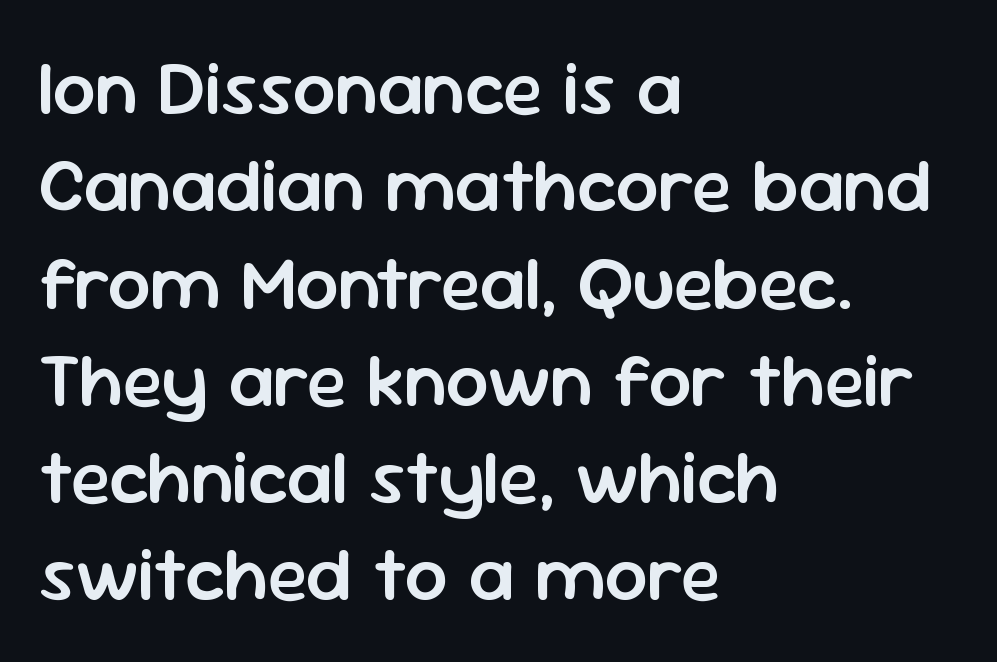
Descender tails drop into unmarked territory. In terms of letterspacing, this is plain default setting. Stroke thickness is moderately raised; the sample reads as semibold. This block has exactly the height ordinary leading produces. These lines are set flush left with a ragged right edge. Each letter keeps its own natural width here, so spacing adapts to shape.
